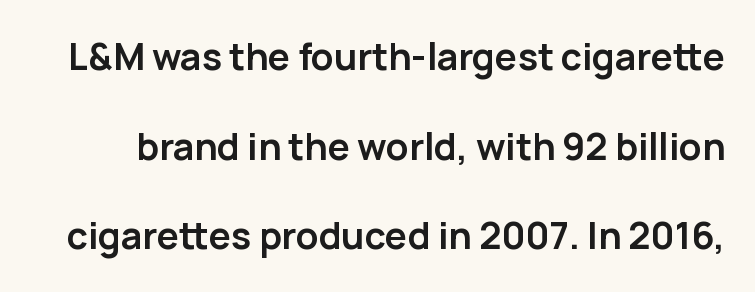
The image shows 37 px semibold sans-serif type, upright; set loose line spacing (2.42x), normal letter spacing, not underlined; low stroke contrast and a medium x-height.
